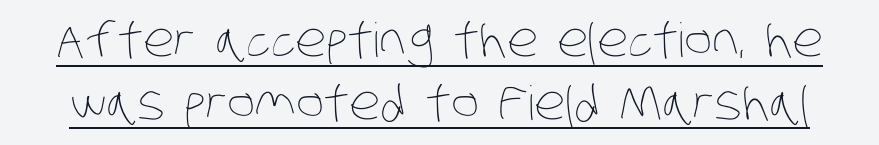
The rendered words wear a rule along their underside. The space between consecutive lines is moderate. Think standard paragraph weight, or any step lighter than that. Tracking here is standard; glyphs follow each other at the usual distance. The face used here is proportionally spaced, like ordinary book or web type.
